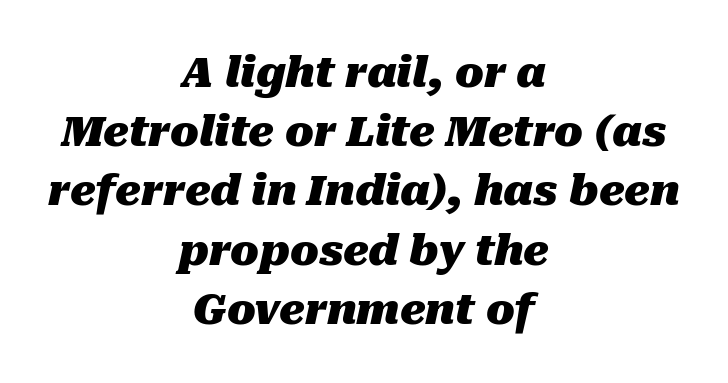
Underlining? Definitely not there. There's an unmistakable incline to the writing here. Notice how thick the strokes are: this is what a full bold looks like. Note the varied advance widths — an 'i' is clearly narrower than an 'm'. Horizontally, the lines are justified to the midpoint only.
